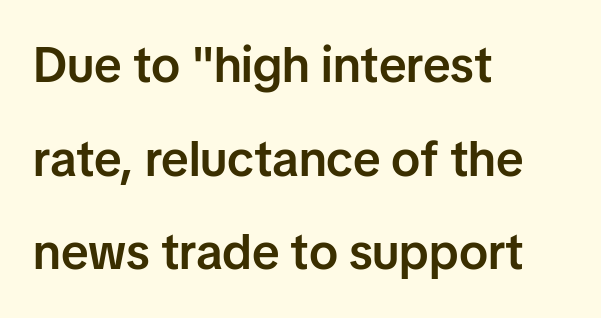
Widely set lines give the paragraph a tall, airy silhouette. Characters remain perfectly vertical along every line. The text block is weighted toward the left margin, trailing off unevenly rightward. Note the varied advance widths — an 'i' is clearly narrower than an 'm'.
